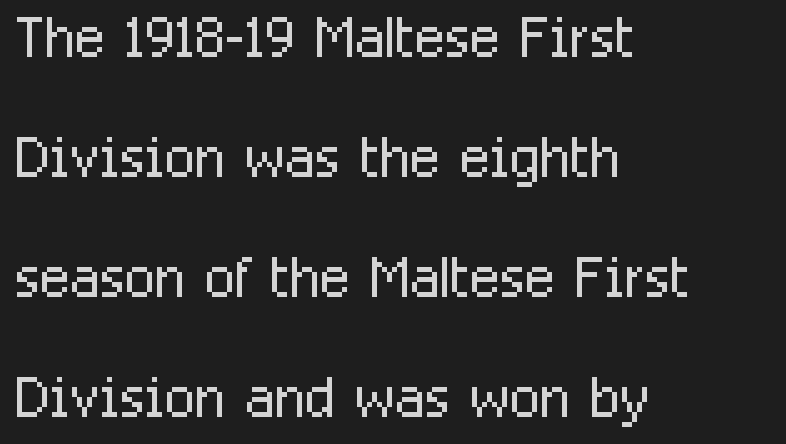
Q: Is the text bold? A: No.
Q: Is the text italic (slanted)? A: No, it is upright.
Q: Is the typeface a serif or a sans-serif typeface? A: Sans-serif.
Q: Is the text underlined? A: No.
Q: How is the paragraph aligned? A: Left-aligned.
Q: Is the spacing between letters normal or unusually wide? A: Normal.
Q: Is the spacing between lines tight, normal or loose? A: Normal.
Q: Width (condensed, normal, or wide)? A: Condensed.
Q: Stroke contrast? A: Low.
Q: x-height? A: Medium.
Q: Monospaced? A: No.
